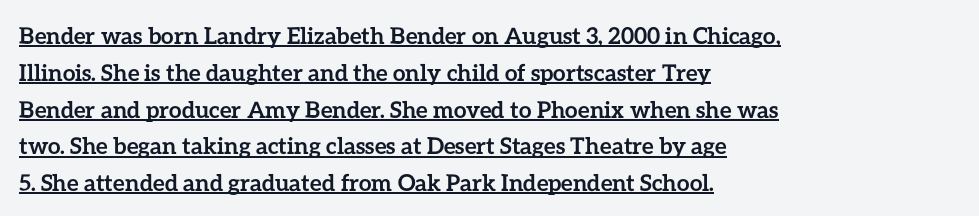
The image shows 23 px bold type, upright; set left-aligned, normal line spacing (1.6x), normal letter spacing, underlined.
